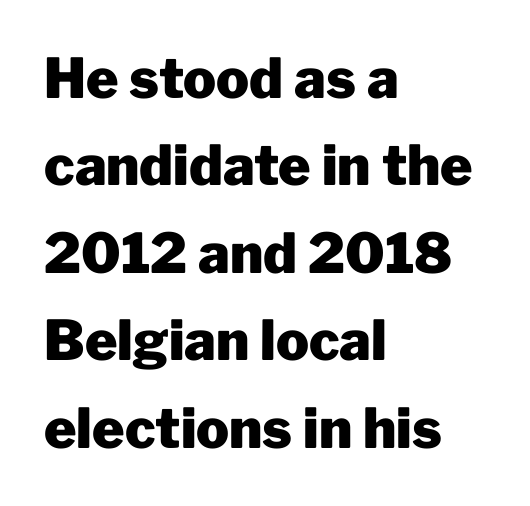
Think of a printed novel: that variable character pitch is what you see here. Summary of weight: heavy, a full bold. All the whitespace from short lines collects on the right. Each new line begins a customary step beneath the previous one.
